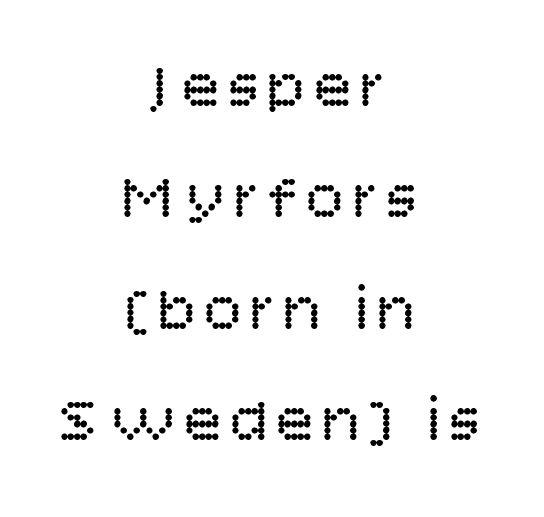
The image shows 64 px regular-weight sans-serif type, upright; set centered, line spacing 1.74x, not underlined; low stroke contrast and a large x-height.
